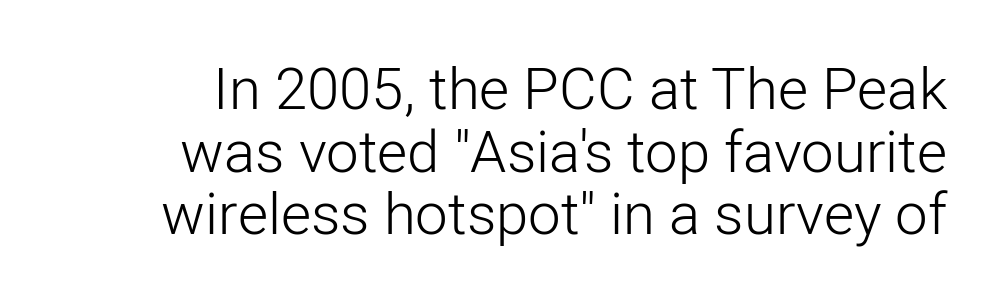
{"serif": "no", "italic": "no", "bold": "no", "weight": "light", "width": "normal", "stroke_contrast": "low", "x_height": "medium", "monospaced": "no", "underline": "no", "line_spacing": "tight", "line_spacing_ratio": 1.08, "letter_spacing": "normal", "letter_spacing_em": 0.0, "glyph_px": 58}
